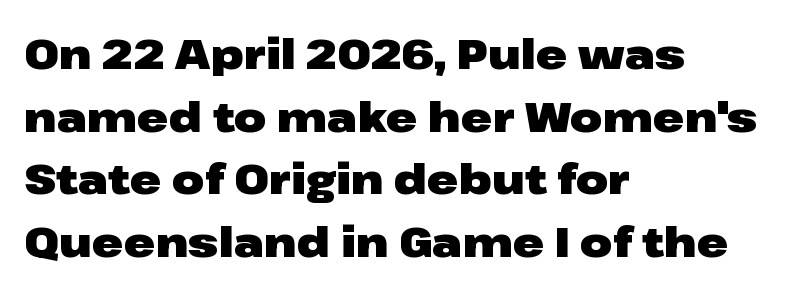
{"serif": "no", "italic": "no", "bold": "yes", "weight": "heavy", "width": "wide", "stroke_contrast": "low", "x_height": "medium", "monospaced": "no", "underline": "no", "align": "left", "line_spacing": "normal", "line_spacing_ratio": 1.49, "letter_spacing": "normal", "letter_spacing_em": 0.0, "glyph_px": 42}
